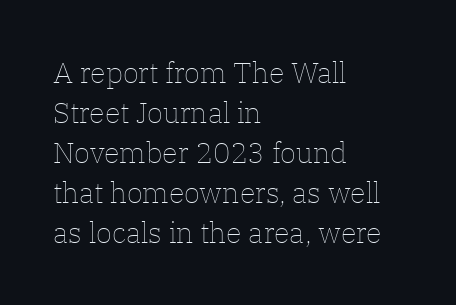
The image shows 29 px thin type, upright; set left-aligned, normal line spacing (1.38x), normal letter spacing, not underlined; low stroke contrast and a medium x-height.
